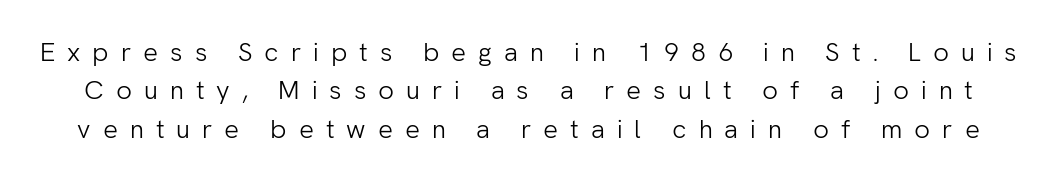
The image shows 26 px text type, upright; set normal line spacing (1.48x), unusually wide letter spacing (+0.46 em), not underlined.
